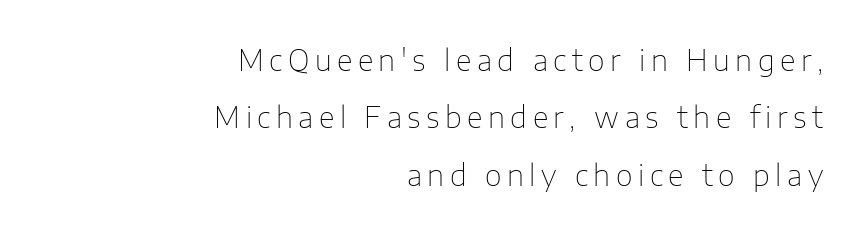
Caption: multi-line text, flush right, ragged left. Do the characters align in a grid? No, the font is proportional. Each letter's strokes conclude bluntly, with no projecting serifs. The rendering uses a large line-height, opening up the rows. The letters stand upright; this is a roman face.
